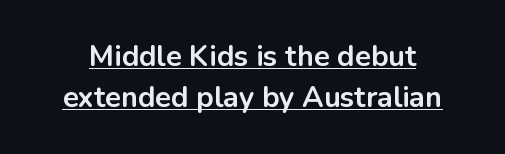
The image shows 29 px bold sans-serif type, upright; set normal line spacing (1.4x), normal letter spacing, underlined; low stroke contrast and a medium x-height.
